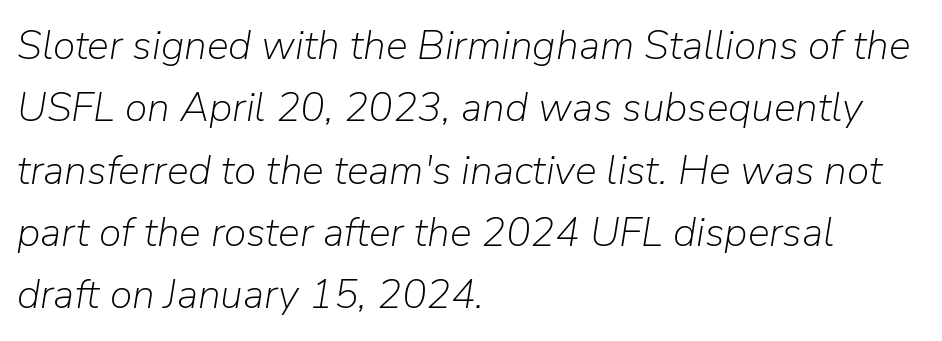
The image shows 41 px light type, italic (leaning right); set left-aligned, normal line spacing (1.52x), normal letter spacing, not underlined; low stroke contrast and a medium x-height.
